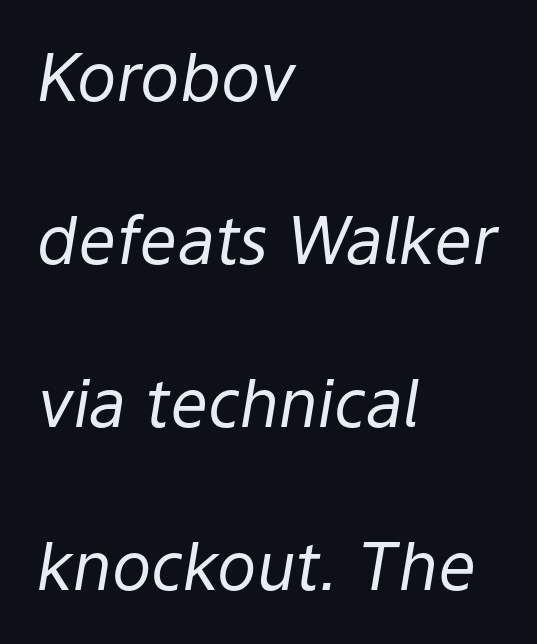
The text carries the slant typical of an italic or oblique font. Default kerning and tracking; the words read as compact shapes. Any mark beneath the type? The region is blank. Note the varied advance widths — an 'i' is clearly narrower than an 'm'.
